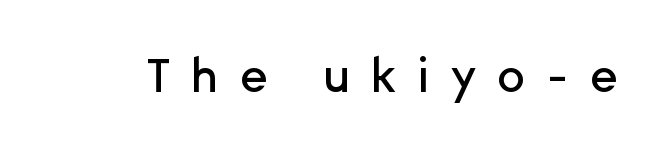
{"serif": "no", "italic": "no", "width": "normal", "stroke_contrast": "low", "x_height": "medium", "monospaced": "no", "underline": "no", "letter_spacing": "wide", "letter_spacing_em": 0.45, "glyph_px": 47}
